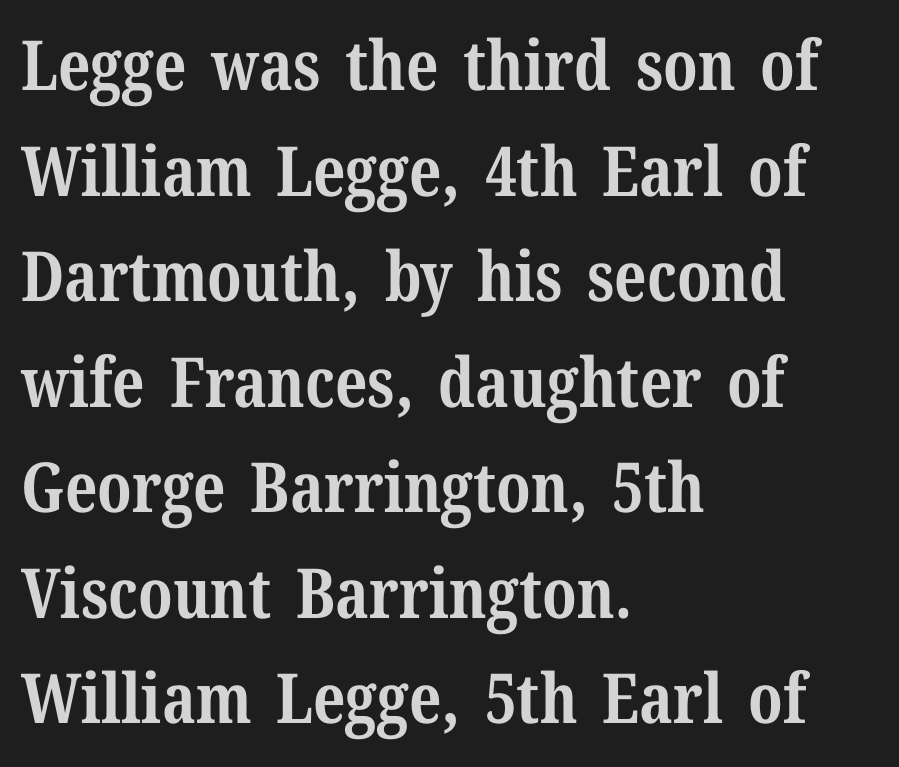
The image shows 69 px bold serif type, upright; set left-aligned, normal line spacing (1.53x), normal letter spacing, not underlined; medium stroke contrast and a medium x-height.
